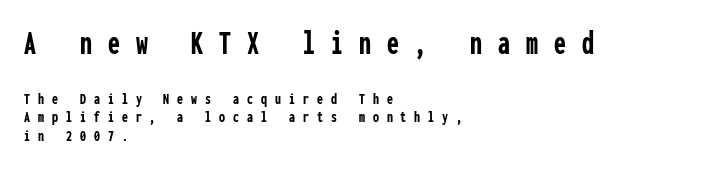
Heavy-handed strokes throughout: this text is bold. Horizontal bands of white between lines are thin slivers. Regarding serifs, this sample does without them. Do the letters lean? They stand straight. Check under the words: just untouched page.
